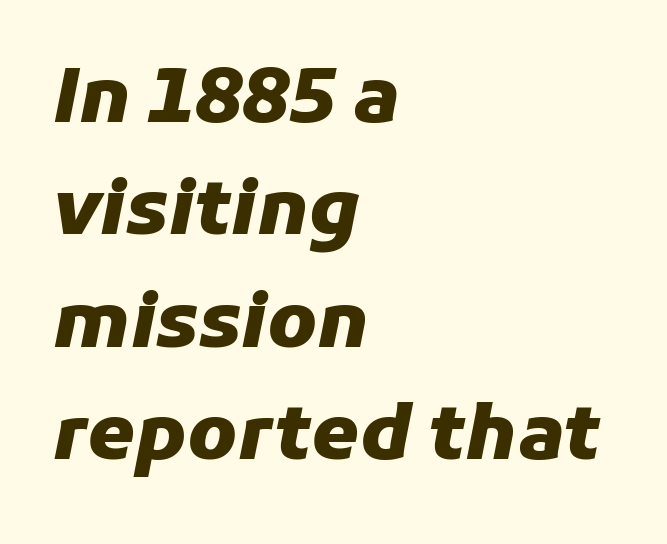
{"italic": "yes", "lean": "right", "slant_degrees": 11, "bold": "yes", "weight": "heavy", "width": "normal", "stroke_contrast": "low", "x_height": "medium", "monospaced": "no", "underline": "no", "align": "left", "line_spacing": "normal", "line_spacing_ratio": 1.48, "letter_spacing": "normal", "letter_spacing_em": 0.0, "glyph_px": 76}
